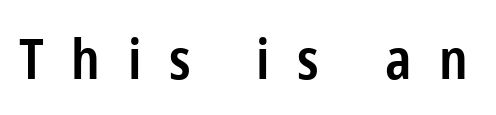
When letters stand straight like this, we call the style roman or upright. Look at the tracking — it's clearly loosened, letters drifting apart. Note: no serifs on the glyphs. Plain, unruled lines of type. Emphasis by weight is partial: semibold.
